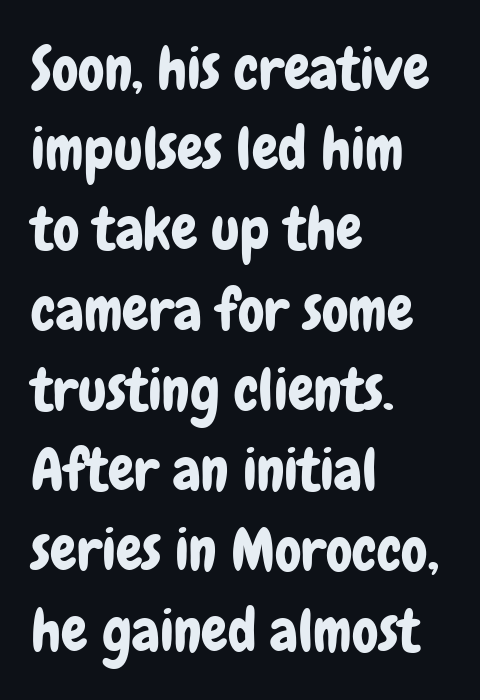
The image shows 59 px condensed sans-serif type, upright; set left-aligned, normal line spacing (1.36x), normal letter spacing, not underlined; low stroke contrast and a medium x-height.
